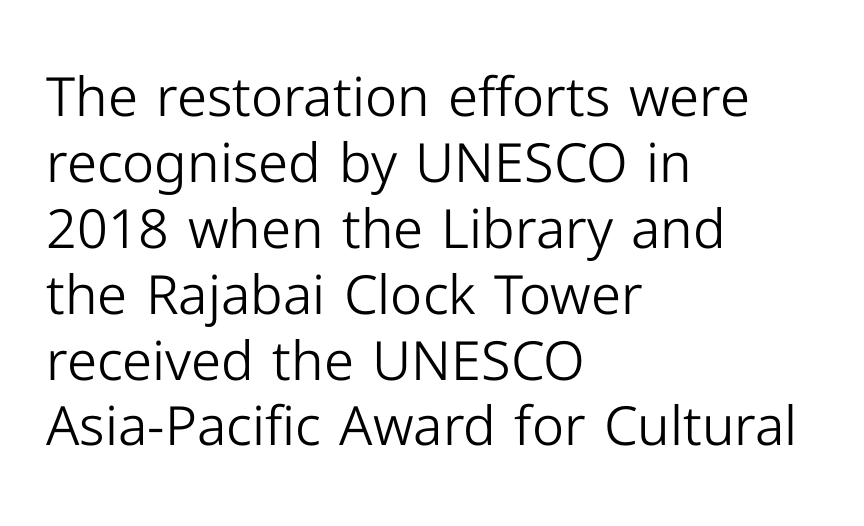
The zone under the glyphs is completely vacant. Posture: straight, roman, zero tilt. Nothing unusual about the tracking: characters are spaced as the font intends. A typesetter would call this proportional, since set widths differ per character. Check where the strokes stop: nothing finishes them off — pure sans. Nothing heavy about these letters — not bold at all.
